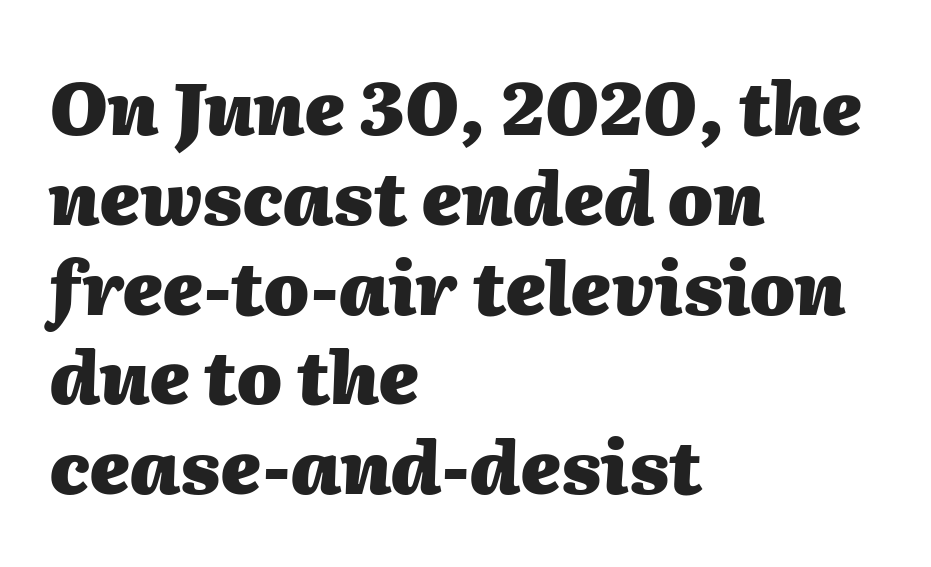
What stands out about the letter spacing? Nothing — it is the standard amount. Plenty of ink on the page — the face is bold. Horizontally, the lines are justified to the leading edge only. The area under the type is left untouched. The letters advance in unequal steps, a hallmark of proportional type. Style check: oblique.
